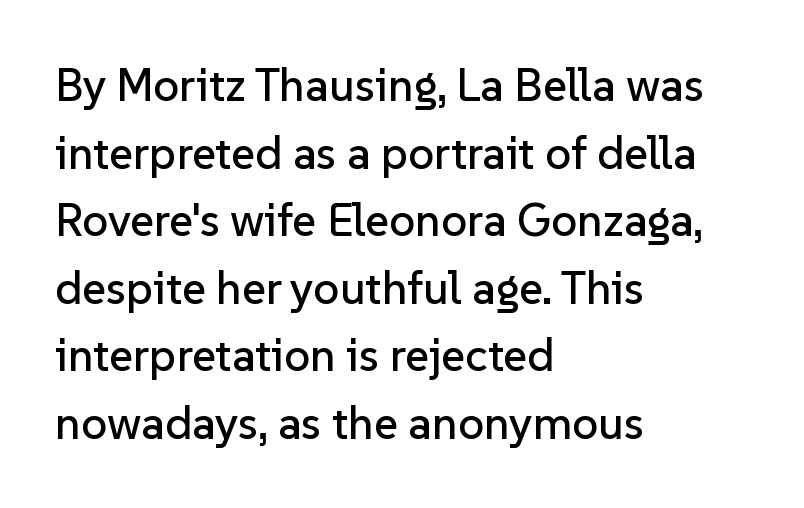
Q: Is the text italic (slanted)? A: No, it is upright.
Q: Is the typeface a serif or a sans-serif typeface? A: Sans-serif.
Q: Is the text underlined? A: No.
Q: How is the paragraph aligned? A: Left-aligned.
Q: Is the spacing between letters normal or unusually wide? A: Normal.
Q: Is the spacing between lines tight, normal or loose? A: Normal.
Q: Width (condensed, normal, or wide)? A: Normal.
Q: Stroke contrast? A: Low.
Q: x-height? A: Medium.
Q: Monospaced? A: No.
